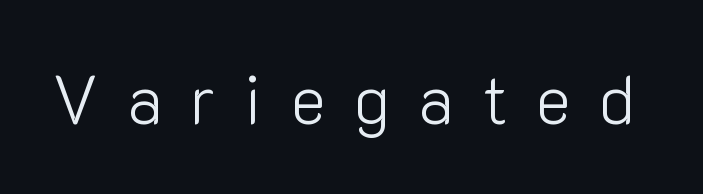
{"serif": "no", "italic": "no", "bold": "no", "weight": "light", "width": "normal", "stroke_contrast": "low", "x_height": "medium", "monospaced": "no", "underline": "no", "letter_spacing": "wide", "letter_spacing_em": 0.41, "glyph_px": 68}
